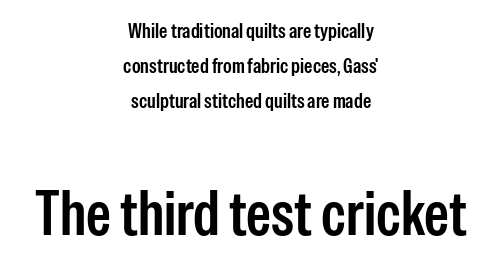
{"serif": "no", "italic": "no", "bold": "semi", "weight": "semibold", "width": "condensed", "stroke_contrast": "low", "x_height": "medium", "monospaced": "no", "underline": "no", "align": "center", "line_spacing": "normal", "line_spacing_ratio": 1.66, "letter_spacing": "normal", "letter_spacing_em": 0.0, "larger_block": "second", "size_ratio": 3.0, "glyph_px": 63}
